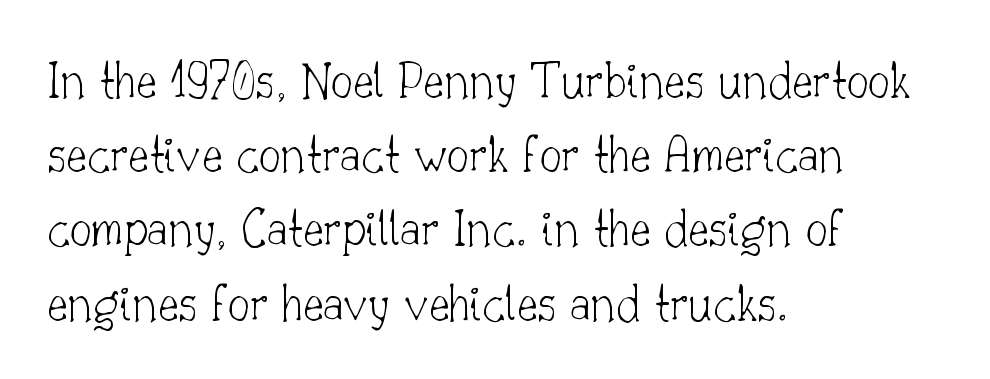
{"serif": "yes", "italic": "no", "bold": "no", "weight": "thin", "width": "normal", "stroke_contrast": "low", "x_height": "small", "monospaced": "no", "underline": "no", "align": "left", "line_spacing": "normal", "line_spacing_ratio": 1.35, "letter_spacing": "normal", "letter_spacing_em": 0.0, "glyph_px": 55}
